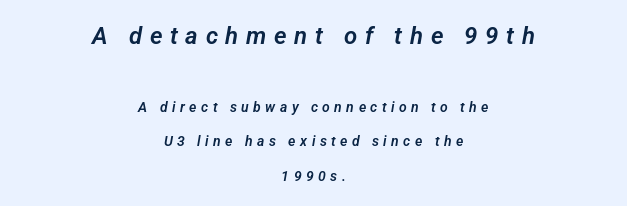
Horizontal alignment here is central, giving a formal, balanced look. Whoever set this made the first block the dominant, larger element. Display-style spreading of the glyphs; the letterfit is very open. You could fit nearly another row in the gap between these rows.
